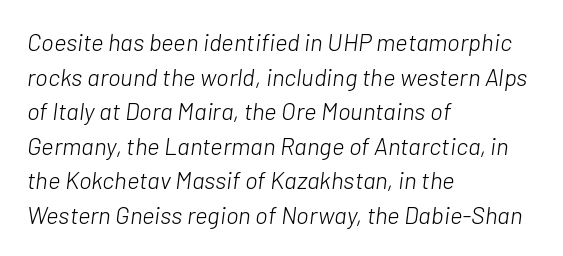
This reads as an unemphasized weight, regular at the heaviest. Quick note: italic. Honestly, the letter spacing is just normal — you wouldn't notice it. Students, observe: this is what conventionally led text looks like. The foot of each line stays bare and open.
